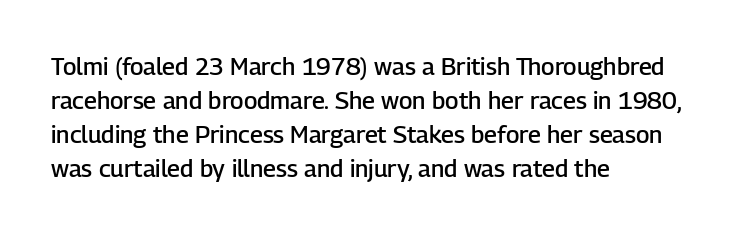
Does the weight exceed regular? Yes, but only to semibold. The glyphs are unaccompanied by any horizontal stroke below them. Line starts are locked; line ends wander. Leading: standard.
